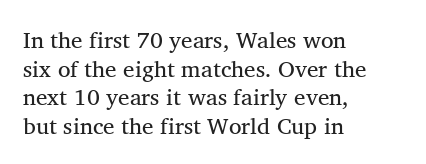
Q: Is the text bold? A: No.
Q: Is the text italic (slanted)? A: No, it is upright.
Q: Is the text underlined? A: No.
Q: How is the paragraph aligned? A: Left-aligned.
Q: Is the spacing between letters normal or unusually wide? A: Normal.
Q: Is the spacing between lines tight, normal or loose? A: Normal.
